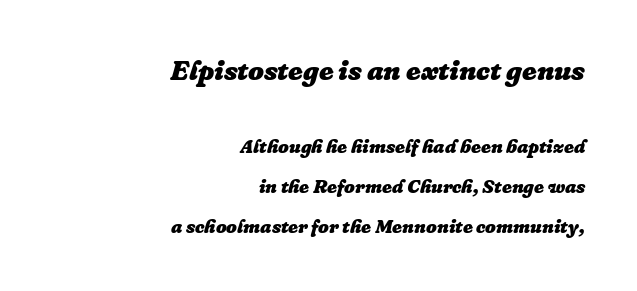
The image shows 28 px heavy type, italic (leaning right); set right-aligned, loose line spacing (2.12x), normal letter spacing, not underlined; the first (top) block is 1.47x larger; low stroke contrast and a medium x-height.
